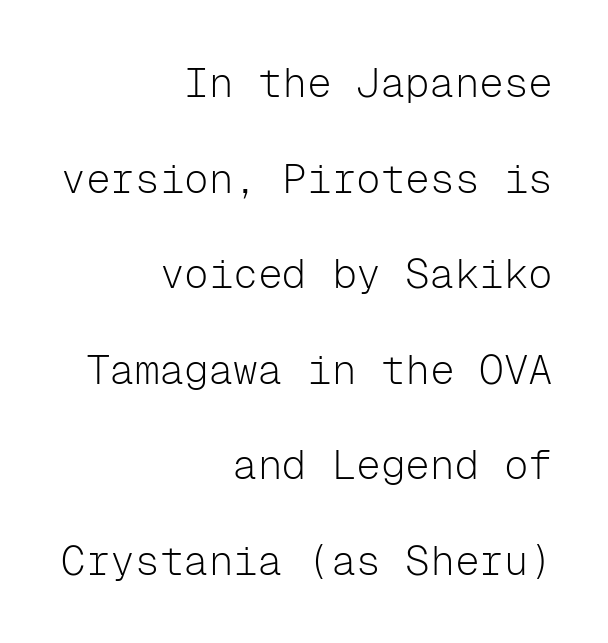
The image shows 41 px light sans-serif type, upright, monospaced; set right-aligned, loose line spacing (2.33x), normal letter spacing, not underlined; low stroke contrast and a medium x-height.
